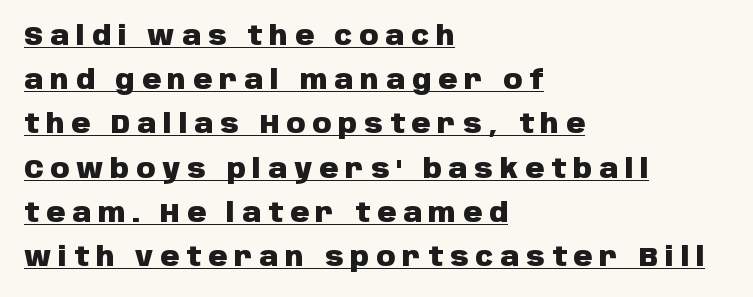
Underline: present. The tracking reads as deliberately expanded to a designer's eye. Every stem runs plumb, perpendicular to the baseline. The rendering anchors every line to the left-hand side. Every letter is thick-stroked: bold, no question.
